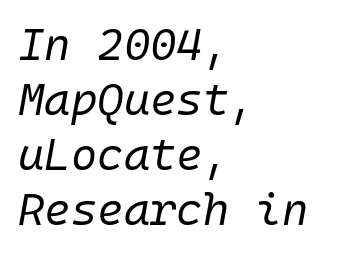
The passage shown is not bold in any degree. Compared with ordinary roman type, these characters are visibly tilted. The baseline area is clear. One-word summary of the alignment: left.
